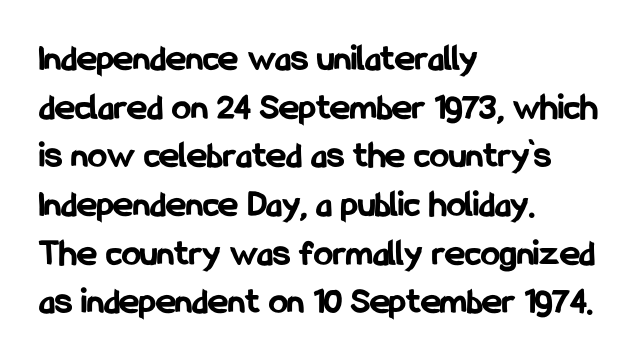
Q: Is the text bold? A: Yes.
Q: Is the text italic (slanted)? A: No, it is upright.
Q: Is the typeface a serif or a sans-serif typeface? A: Sans-serif.
Q: Is the text underlined? A: No.
Q: How is the paragraph aligned? A: Left-aligned.
Q: Is the spacing between letters normal or unusually wide? A: Normal.
Q: Is the spacing between lines tight, normal or loose? A: Normal.
Q: Width (condensed, normal, or wide)? A: Condensed.
Q: Stroke contrast? A: Low.
Q: x-height? A: Medium.
Q: Monospaced? A: No.
